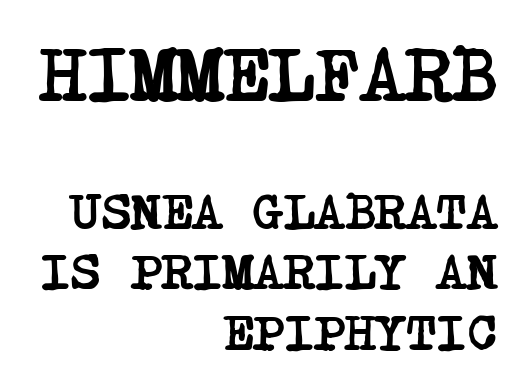
The image shows 78 px semibold, condensed serif type; set right-aligned, line spacing 1.16x, normal letter spacing, not underlined; the first (top) block is 1.5x larger; low stroke contrast and a large x-height.
